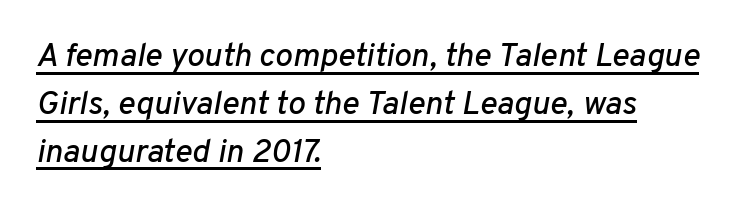
Q: Is the text italic (slanted)? A: Yes, it leans right by about 10 degrees.
Q: Is the text underlined? A: Yes.
Q: How is the paragraph aligned? A: Left-aligned.
Q: Is the spacing between letters normal or unusually wide? A: Normal.
Q: Is the spacing between lines tight, normal or loose? A: Normal.
Q: Width (condensed, normal, or wide)? A: Normal.
Q: Stroke contrast? A: Low.
Q: x-height? A: Medium.
Q: Monospaced? A: No.
